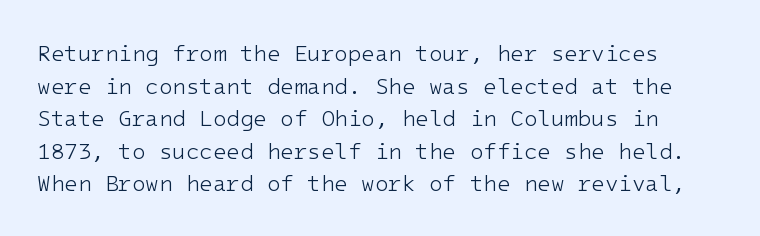
The image shows 22 px text type, upright; set normal line spacing (1.48x), normal letter spacing, not underlined.
